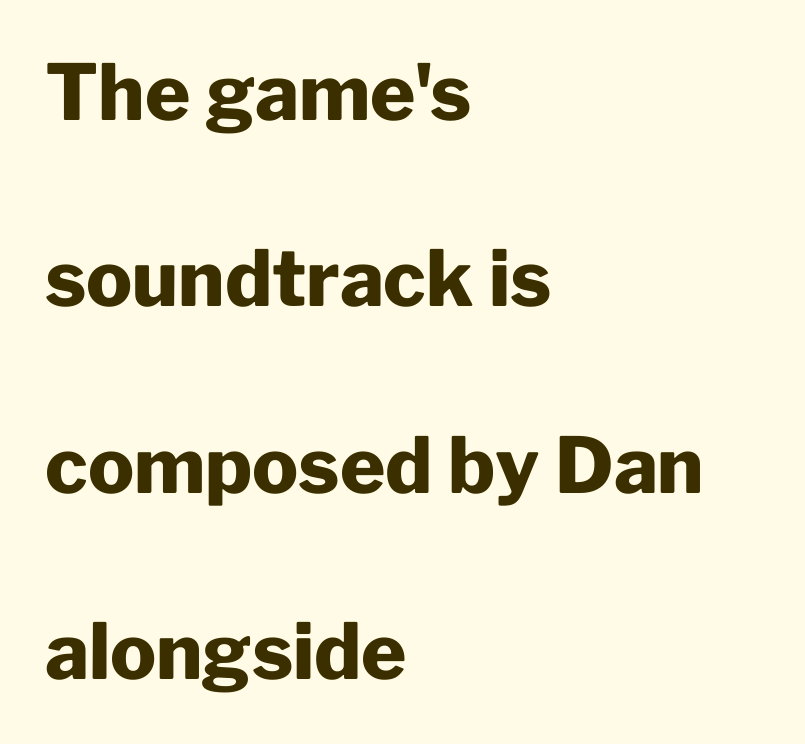
The image shows 77 px heavy sans-serif type, upright; set left-aligned, loose line spacing (2.42x), normal letter spacing, not underlined; low stroke contrast and a medium x-height.
